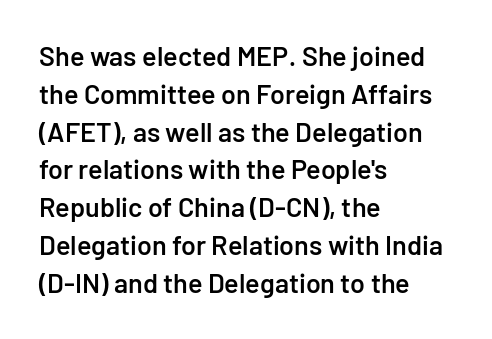
Short note: letters normally spaced. In terms of weight, the rendering is demibold, just under bold. Students, observe: this is what conventionally led text looks like. The typography opts for an upright posture over an oblique one. Each line starts at the same left margin while the right side varies. Check the space under the baseline: it is left empty.
